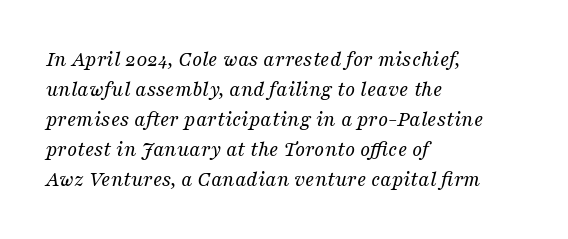
It's the slanting kind of type. Does the copy run flush right? No — it runs flush left. The face used here is rendered with its standard letterfit. The foot of each line stays bare and open. On a weight scale, this lands at 450 or below.
